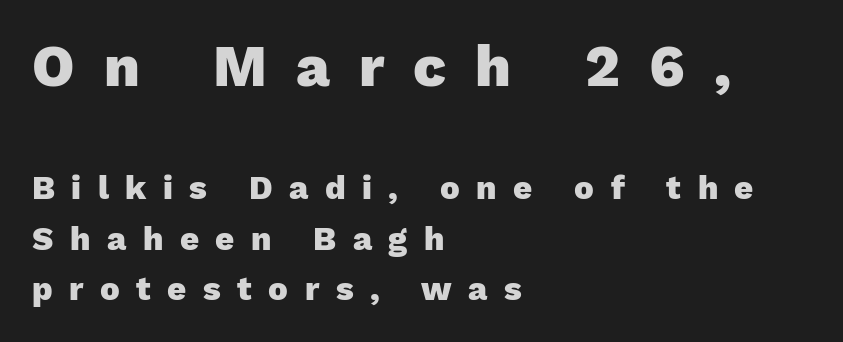
The image shows 58 px heavy sans-serif type, upright; set left-aligned, normal line spacing (1.54x), unusually wide letter spacing (+0.5 em), not underlined; the first (top) block is 1.76x larger; low stroke contrast and a medium x-height.
